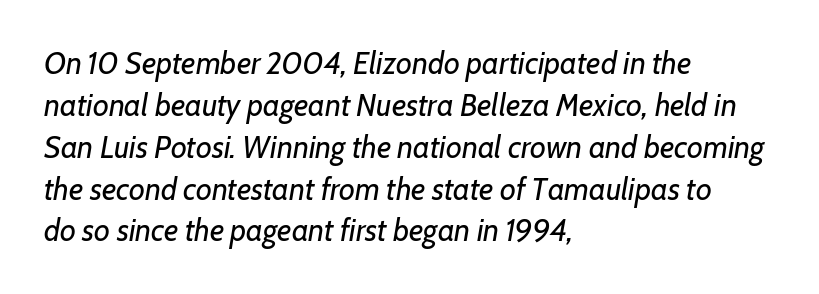
In CSS terms this would be text-align: left. Honestly, there is no underline to notice here at all. Is the letter spacing exaggerated? No — it looks like the ordinary default. The font's italic variant was chosen for this text. Students, observe: this is what conventionally led text looks like. No letter is thick-stroked: the sample isn't bold.
